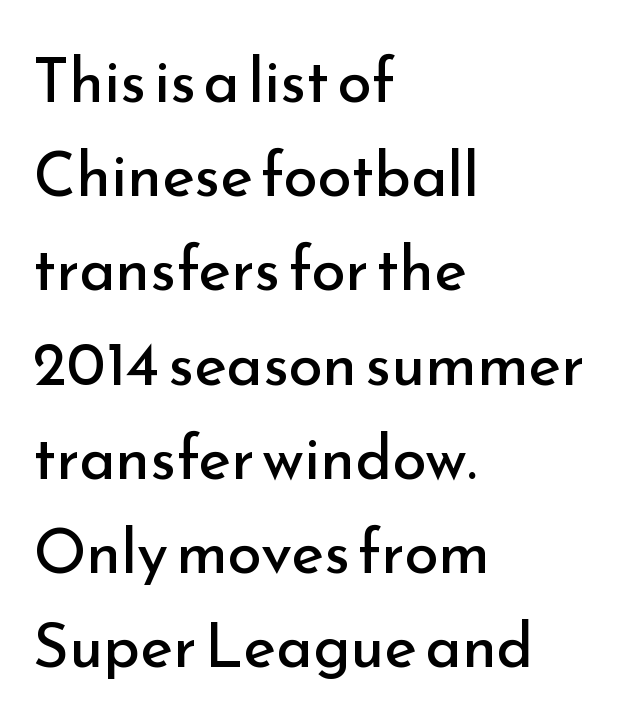
This sample uses a sans-serif face. Vertical strokes here are truly vertical. A typesetter would call this leading conventional body-copy spacing. The tracking reads as untouched default to a designer's eye. On a weight scale, this lands at 450 or below. The passage is arranged the way most books set body copy — flush left.
